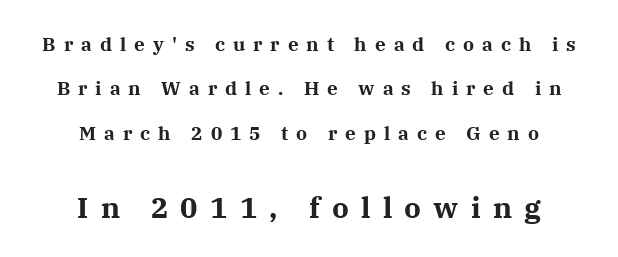
Q: Is the text bold? A: Yes.
Q: Is the text italic (slanted)? A: No, it is upright.
Q: Is the typeface a serif or a sans-serif typeface? A: Serif.
Q: Is the text underlined? A: No.
Q: How is the paragraph aligned? A: Centered.
Q: Is the spacing between letters normal or unusually wide? A: Unusually wide.
Q: Is the spacing between lines tight, normal or loose? A: Loose.
Q: Which block of text is set in a larger size, the first (top) or the second (bottom)? A: The second (bottom) one.
Q: Width (condensed, normal, or wide)? A: Normal.
Q: Stroke contrast? A: Medium.
Q: x-height? A: Medium.
Q: Monospaced? A: No.
